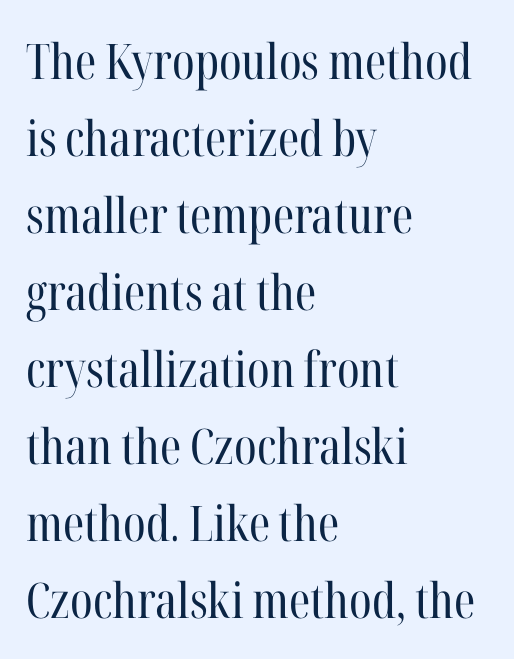
Q: Is the text bold? A: No.
Q: Is the text italic (slanted)? A: No, it is upright.
Q: Is the typeface a serif or a sans-serif typeface? A: Serif.
Q: Is the text underlined? A: No.
Q: How is the paragraph aligned? A: Left-aligned.
Q: Is the spacing between letters normal or unusually wide? A: Normal.
Q: Is the spacing between lines tight, normal or loose? A: Normal.
Q: Width (condensed, normal, or wide)? A: Condensed.
Q: Stroke contrast? A: High.
Q: x-height? A: Medium.
Q: Monospaced? A: No.
